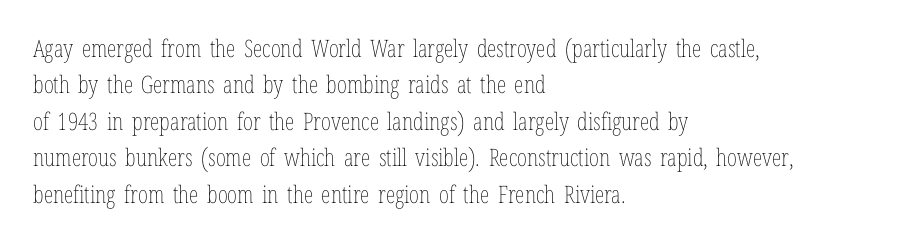
{"italic": "no", "bold": "no", "underline": "no", "align": "left", "line_spacing": "normal", "line_spacing_ratio": 1.52, "letter_spacing": "normal", "letter_spacing_em": 0.0, "glyph_px": 24}
